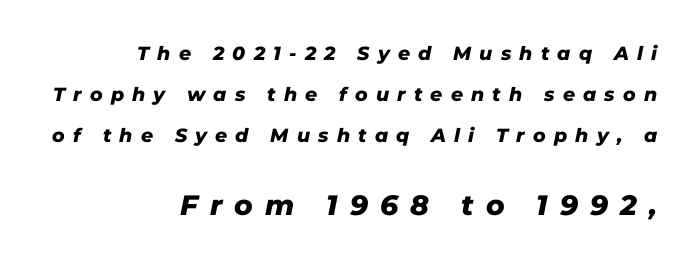
The passage is arranged like a letterhead date or caption credit — flush right. The face used here appears at its bigger size in the lower chunk. These words are printed bold, with thick strokes throughout. This sample trades compactness for vertical openness between lines. Yep, that's italic — everything's leaning. Underlining? Definitely not there.
